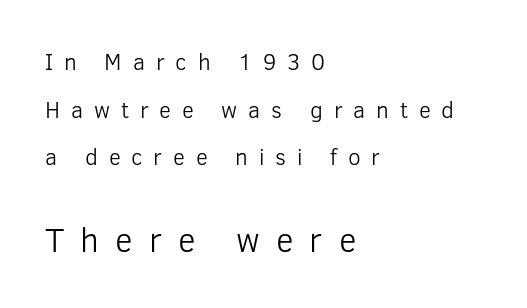
{"serif": "no", "italic": "no", "bold": "no", "weight": "light", "width": "normal", "stroke_contrast": "low", "x_height": "medium", "monospaced": "no", "underline": "no", "align": "left", "line_spacing": "loose", "line_spacing_ratio": 2.07, "letter_spacing": "wide", "letter_spacing_em": 0.47, "larger_block": "second", "size_ratio": 1.48, "glyph_px": 34}
